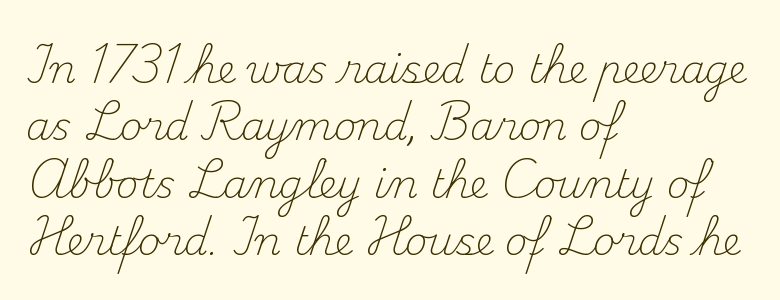
The image shows 39 px light serif type; set left-aligned, normal line spacing (1.47x), normal letter spacing, not underlined; medium stroke contrast and a small x-height.
